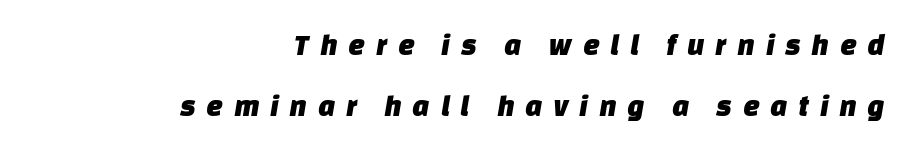
If you drew a ruler down the right edge, every line would touch it. The passage shown is typed in a proportional face where columns would drift. Here the glyphs are tracked loosely, breaking word shapes into spaced letters. The line-height multiplier appears high, well above default.
